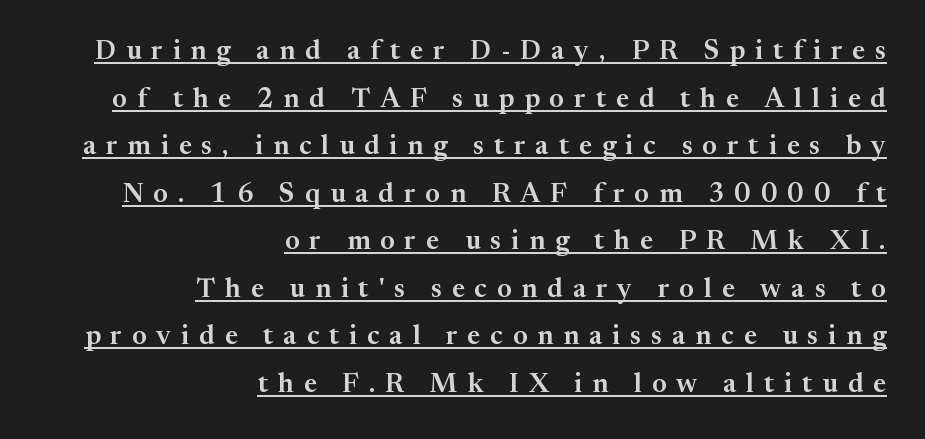
Posture: vertical. In CSS terms this would be text-align: right. Compared with undecorated copy, this sample adds a rule below the words. What stands out about the letter spacing? Its width — letters are far apart.
